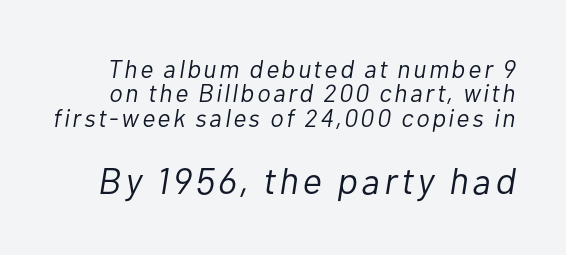
{"italic": "yes", "lean": "right", "slant_degrees": 10, "bold": "no", "weight": "light", "width": "normal", "stroke_contrast": "low", "x_height": "medium", "monospaced": "no", "underline": "no", "line_spacing": "tight", "line_spacing_ratio": 0.98, "larger_block": "second", "size_ratio": 1.48, "glyph_px": 37}
